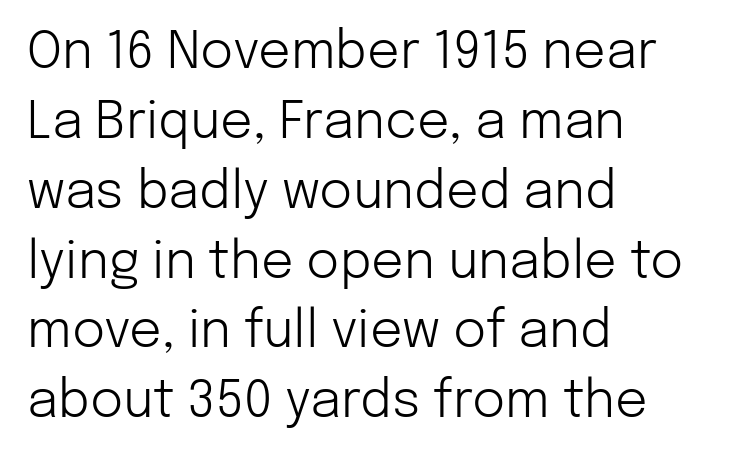
{"serif": "no", "italic": "no", "bold": "no", "weight": "light", "width": "normal", "stroke_contrast": "low", "x_height": "medium", "monospaced": "no", "underline": "no", "align": "left", "line_spacing": "normal", "line_spacing_ratio": 1.37, "letter_spacing": "normal", "letter_spacing_em": 0.0, "glyph_px": 51}
